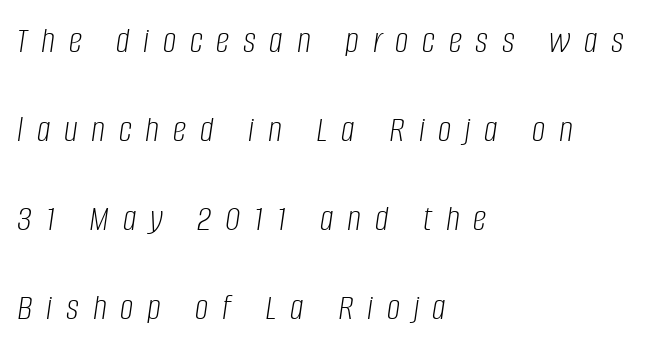
Q: Is the text bold? A: No.
Q: Is the text italic (slanted)? A: Yes, it leans right by about 8 degrees.
Q: Is the text underlined? A: No.
Q: How is the paragraph aligned? A: Left-aligned.
Q: Is the spacing between letters normal or unusually wide? A: Unusually wide.
Q: Is the spacing between lines tight, normal or loose? A: Loose.
Q: Width (condensed, normal, or wide)? A: Condensed.
Q: Stroke contrast? A: Low.
Q: x-height? A: Large.
Q: Monospaced? A: No.
